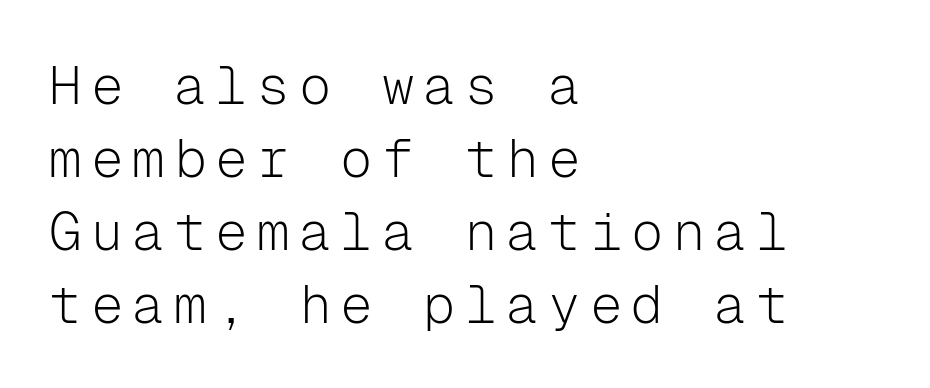
{"serif": "no", "italic": "no", "bold": "no", "weight": "light", "width": "normal", "stroke_contrast": "low", "x_height": "medium", "monospaced": "yes", "underline": "no", "align": "left", "line_spacing": "normal", "line_spacing_ratio": 1.35, "glyph_px": 54}
